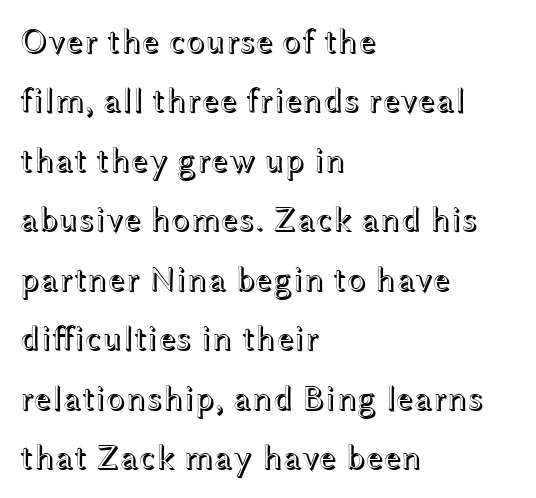
Nobody touched the tracking dial on this one. Decoration check: the copy has no underline. The paragraph shown leans on its left margin. The letters advance in unequal steps, a hallmark of proportional type. Vertical spacing — default.
